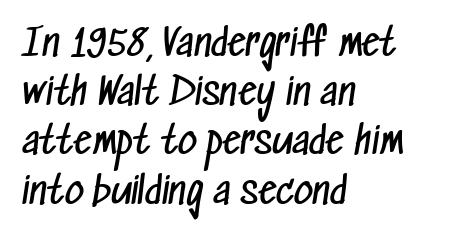
A typesetter would call this proportional, since set widths differ per character. Font category for this specimen: sans-serif. Vertical spacing — default. A bare baseline throughout the passage. Is the letter spacing exaggerated? No — it looks like the ordinary default.
